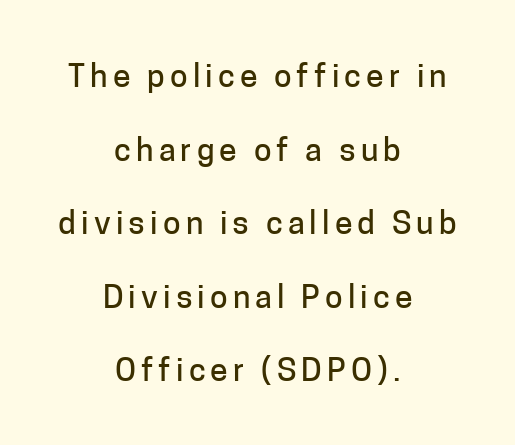
The image shows 32 px sans-serif type, upright; set centered, loose line spacing (2.3x), not underlined; low stroke contrast and a medium x-height.
